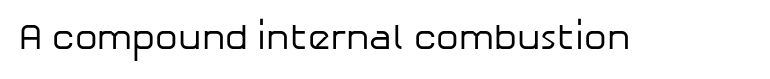
Is this a fixed-width face? No — the glyphs have proportional, varying widths. Vertical strokes here are truly vertical. Glance below the letters and you will spot only blank space. The face used here is a sans, in the tradition of grotesques and geometrics. The face looks like a standard text weight, possibly lighter. Short note: letters normally spaced.
